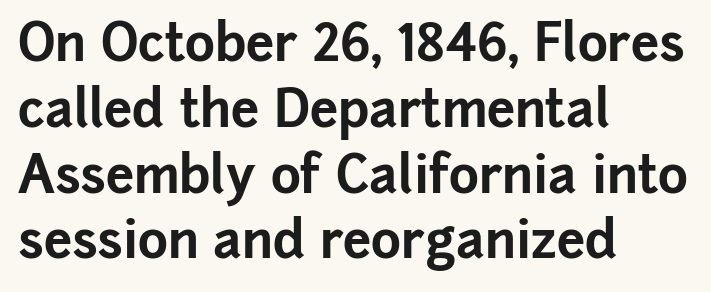
Spacing verdict: proportional, widths tailored to each character. Short and long lines alike share a common starting point at left. Bold? Absolutely — the strokes are thick and heavy. The letters stand straight up with perfectly vertical stems.
